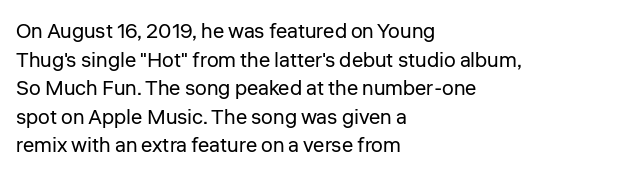
The image shows 21 px text type, upright; set left-aligned, normal line spacing (1.36x), normal letter spacing, not underlined.
